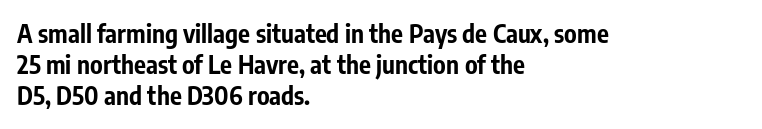
The image shows 25 px bold type, upright; set left-aligned, normal line spacing (1.25x), normal letter spacing, not underlined.
